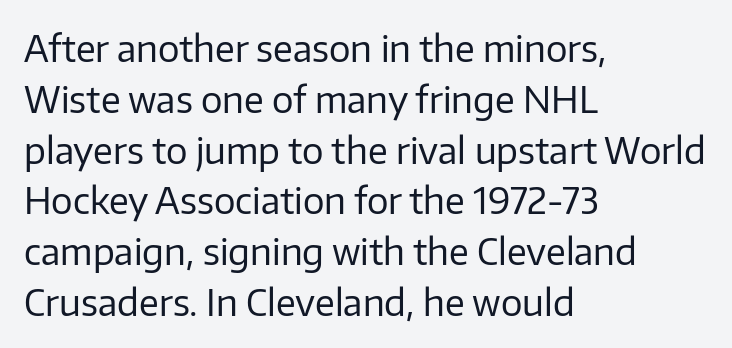
Weight: in the light-to-regular range. Posture: vertical. Each letter's strokes conclude bluntly, with no projecting serifs. Words appear dense and cohesive because spacing is normal.
